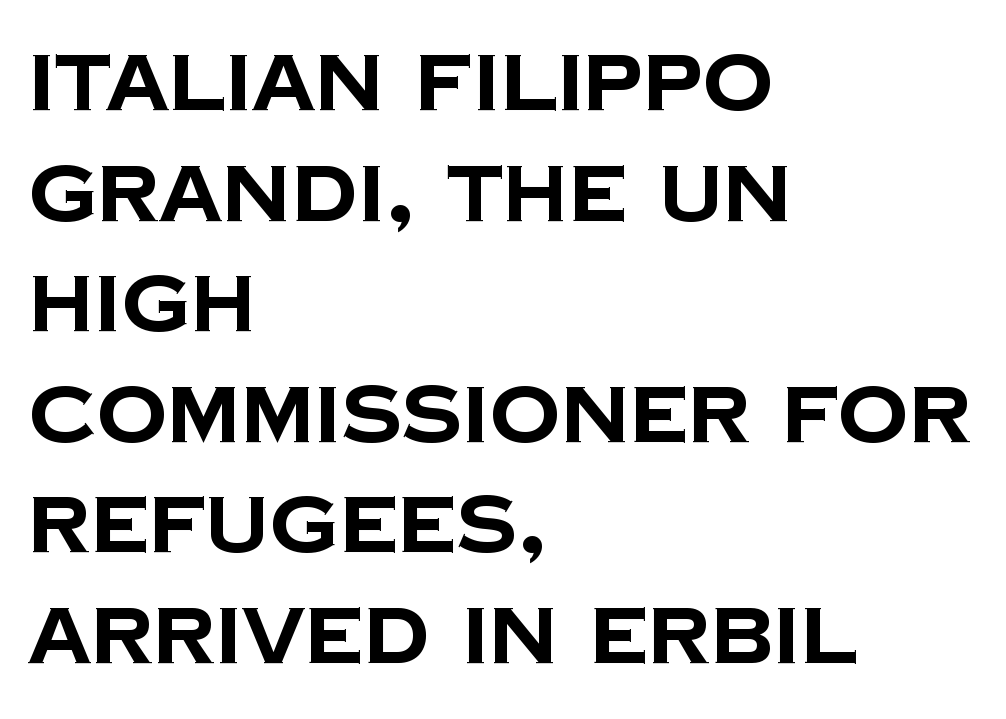
Each letter keeps its own natural width here, so spacing adapts to shape. Nobody drew a line under any word here. Vertically, the passage feels balanced, rows spaced as you'd expect. The characters display no serif detailing; their extremities are plain. Caption: multi-line text, flush left, ragged right. Every letter is thick-stroked: bold, no question.
